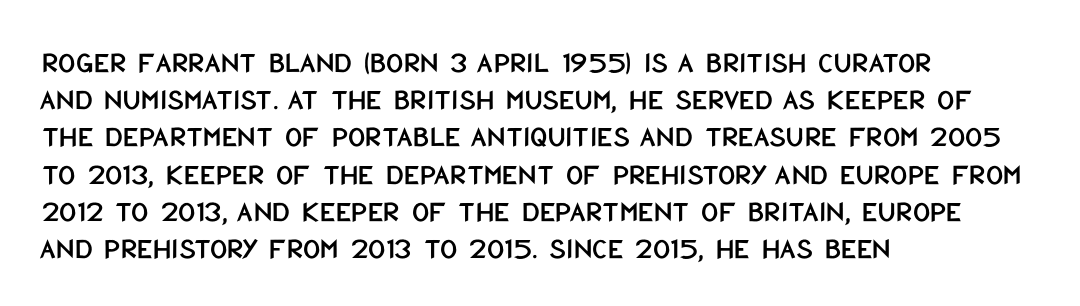
The image shows 30 px condensed sans-serif type, upright; set left-aligned, line spacing 1.24x, normal letter spacing, not underlined; low stroke contrast and a large x-height.
